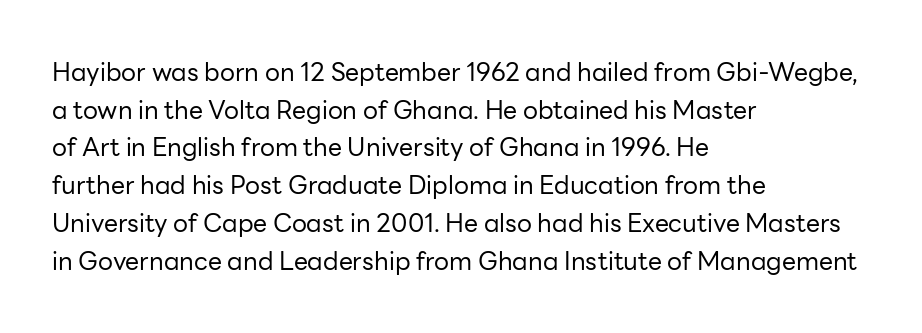
The image shows 25 px text type, upright; set left-aligned, normal line spacing (1.51x), normal letter spacing, not underlined.
